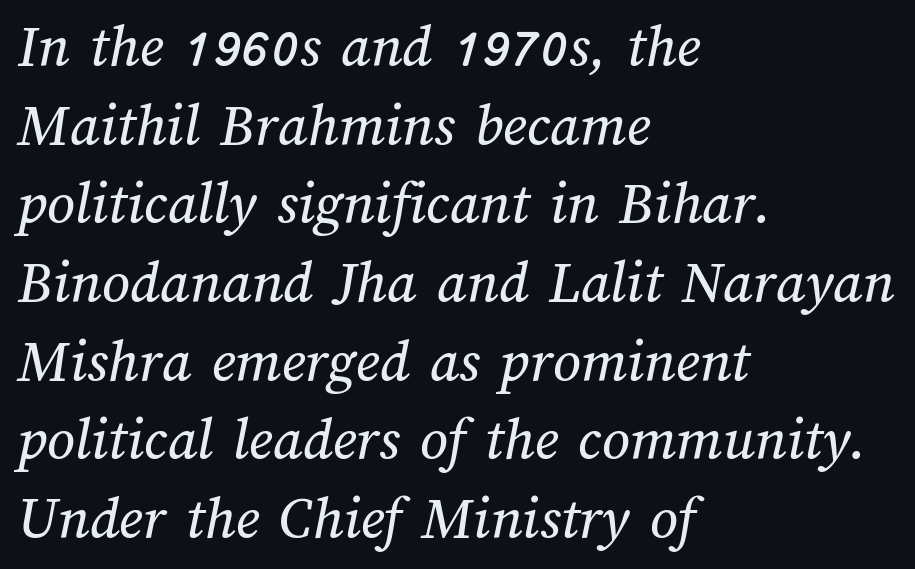
Characters follow at the spacing the type designer built in. Note the varied advance widths — an 'i' is clearly narrower than an 'm'. Normally led — the rows are evenly, conventionally spaced. One-word summary of the alignment: left.
